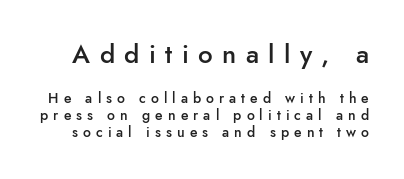
Each word looks stretched out because of the extra space between its letters. The typography opts for an upright posture over an oblique one. Character size in the leading block exceeds that of the trailing block. The rendering uses a semibold face; strokes are thickened but not to full bold. Each row of text sits above clean, open space.
